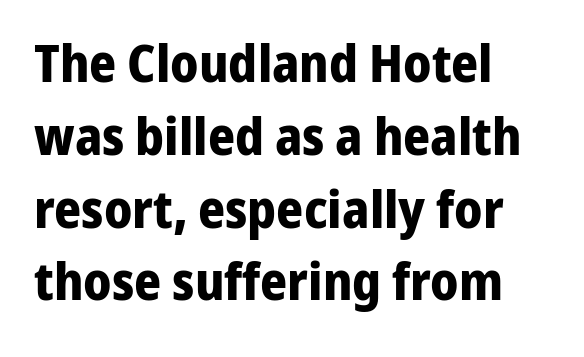
All the whitespace from short lines collects on the right. A typesetter would call this proportional, since set widths differ per character. Is there much room between lines? A standard amount, neither cramped nor airy. Compared with typical body copy, the letter spacing here is the same. Every stem runs plumb, perpendicular to the baseline. These lines carry a lot of weight — the face is fully bold.
